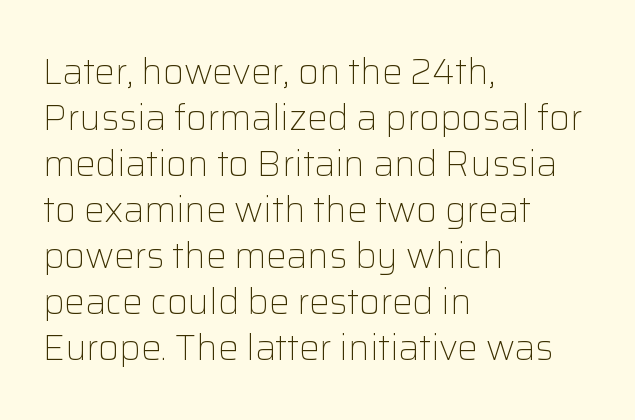
The image shows 36 px light sans-serif type, upright; set left-aligned, normal line spacing (1.28x), normal letter spacing, not underlined; low stroke contrast and a medium x-height.
